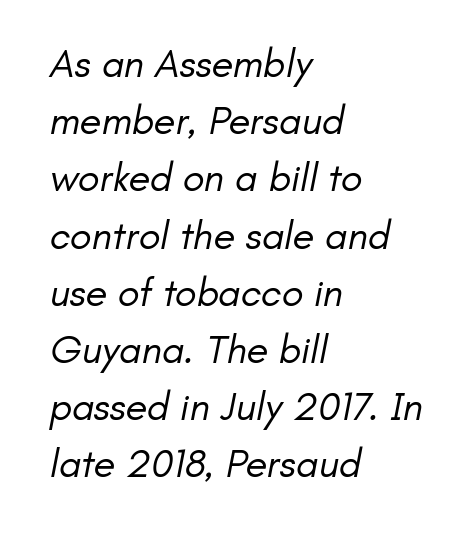
{"serif": "no", "bold": "no", "weight": "regular", "width": "normal", "stroke_contrast": "low", "x_height": "small", "monospaced": "no", "underline": "no", "align": "left", "line_spacing": "normal", "line_spacing_ratio": 1.43, "letter_spacing": "normal", "letter_spacing_em": 0.0, "glyph_px": 40}
